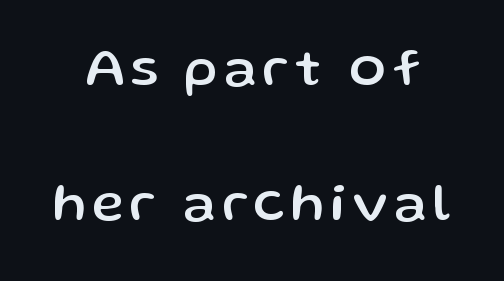
The image shows 54 px sans-serif type, upright; set loose line spacing (2.5x), not underlined; low stroke contrast and a medium x-height.
